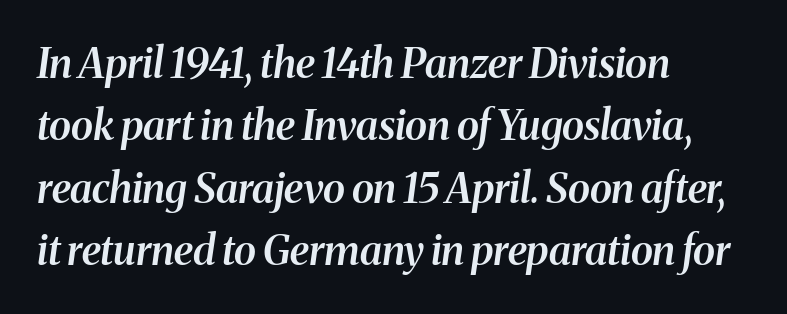
The image shows 41 px semibold serif type, italic (leaning right); set left-aligned, normal line spacing (1.52x), normal letter spacing, not underlined; medium stroke contrast and a medium x-height.
